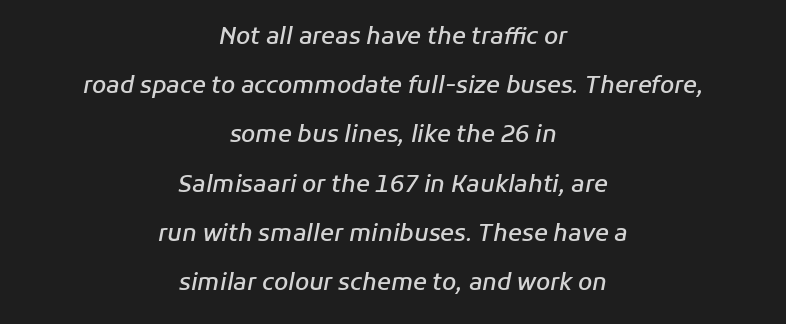
Q: Is the text bold? A: Semi-bold.
Q: Is the text italic (slanted)? A: Yes, it leans right by about 11 degrees.
Q: Is the text underlined? A: No.
Q: How is the paragraph aligned? A: Centered.
Q: Is the spacing between letters normal or unusually wide? A: Normal.
Q: Is the spacing between lines tight, normal or loose? A: Loose.
